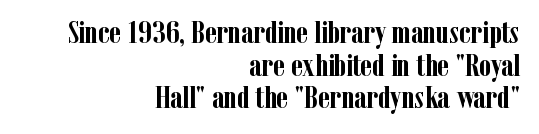
Q: Is the text bold? A: Yes.
Q: Is the text italic (slanted)? A: No, it is upright.
Q: Is the typeface a serif or a sans-serif typeface? A: Serif.
Q: Is the text underlined? A: No.
Q: How is the paragraph aligned? A: Right-aligned.
Q: Is the spacing between letters normal or unusually wide? A: Normal.
Q: Is the spacing between lines tight, normal or loose? A: Tight.
Q: Width (condensed, normal, or wide)? A: Condensed.
Q: Stroke contrast? A: Low.
Q: x-height? A: Medium.
Q: Monospaced? A: No.
